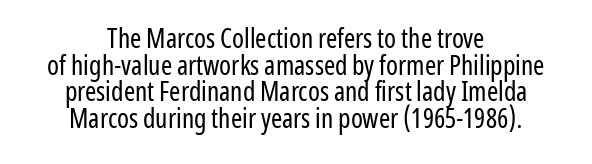
{"italic": "no", "bold": "no", "underline": "no", "align": "center", "line_spacing": "tight", "line_spacing_ratio": 0.99, "letter_spacing": "normal", "letter_spacing_em": 0.0, "glyph_px": 27}
